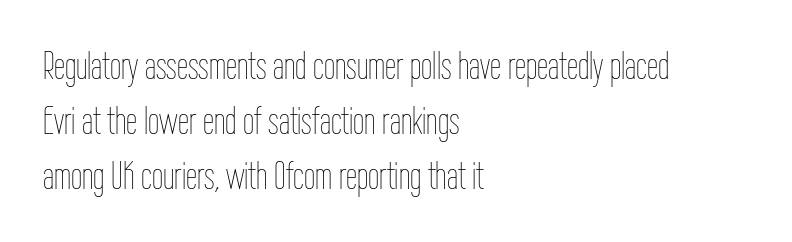
Posture: upright roman. The vertical gap from one line to the next is medium. Words appear dense and cohesive because spacing is normal. This rendering features lettering with no underline. Think of a printed novel: that variable character pitch is what you see here.
